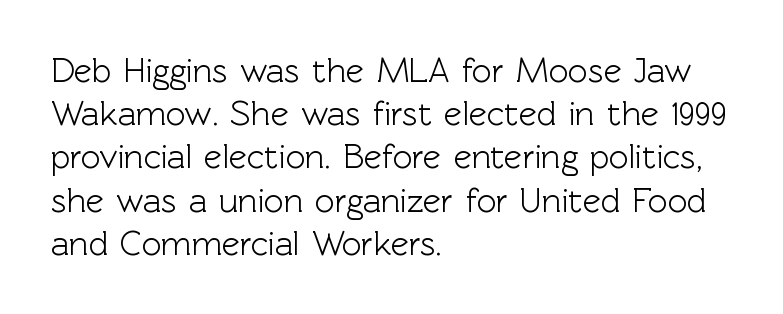
These lines were composed using upright roman letters. The line texture is even and compact thanks to regular tracking. Left-aligned paragraph, ragged on the right. Classification — sans serif.
